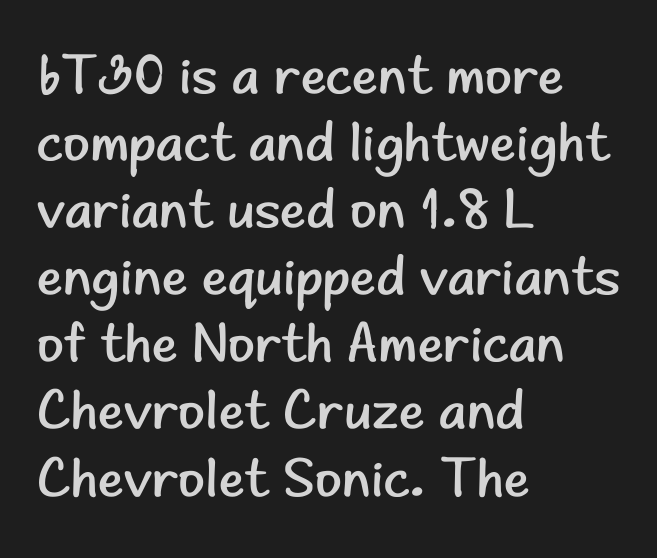
{"serif": "no", "italic": "no", "bold": "no", "weight": "regular", "width": "normal", "stroke_contrast": "low", "x_height": "small", "monospaced": "no", "underline": "no", "align": "left", "line_spacing_ratio": 1.22, "letter_spacing": "normal", "letter_spacing_em": 0.0, "glyph_px": 55}
